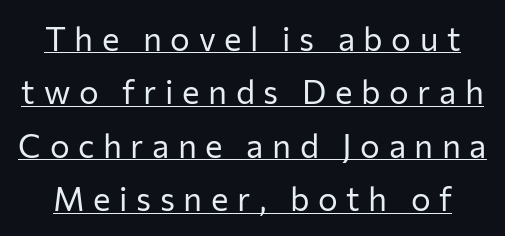
{"serif": "no", "italic": "no", "bold": "no", "weight": "regular", "width": "normal", "stroke_contrast": "low", "x_height": "medium", "monospaced": "no", "underline": "yes", "line_spacing": "normal", "line_spacing_ratio": 1.62, "letter_spacing": "wide", "letter_spacing_em": 0.26, "glyph_px": 33}
